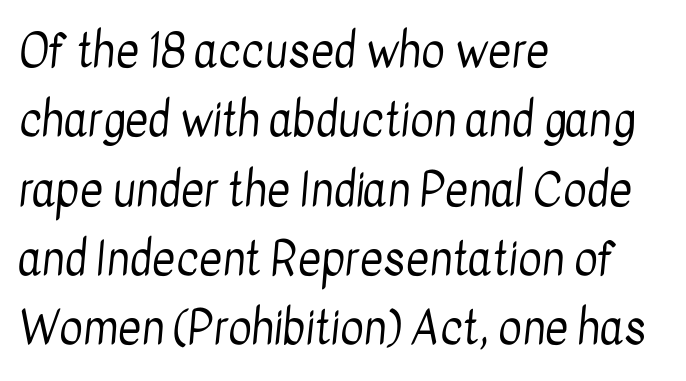
Weight: in the light-to-regular range. Nothing sits at the stroke ends, so this counts as sans-serif. The block of text has a typical density, with ordinary space between rows. The typesetter chose a ragged-right arrangement here.
